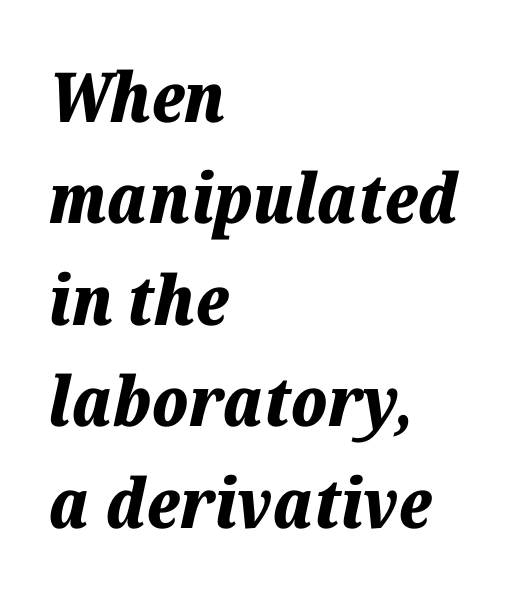
Q: Is the text bold? A: Yes.
Q: Is the text italic (slanted)? A: Yes, it leans right by about 12 degrees.
Q: Is the text underlined? A: No.
Q: How is the paragraph aligned? A: Left-aligned.
Q: Is the spacing between letters normal or unusually wide? A: Normal.
Q: Is the spacing between lines tight, normal or loose? A: Normal.
Q: Width (condensed, normal, or wide)? A: Normal.
Q: Stroke contrast? A: Low.
Q: x-height? A: Medium.
Q: Monospaced? A: No.
